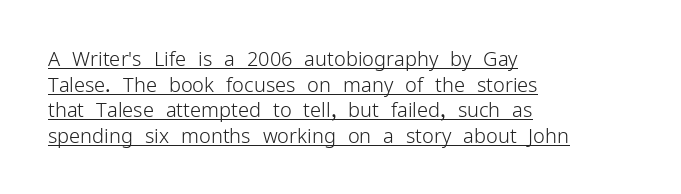
The image shows 20 px text type, upright; set left-aligned, normal line spacing (1.28x), normal letter spacing, underlined.
